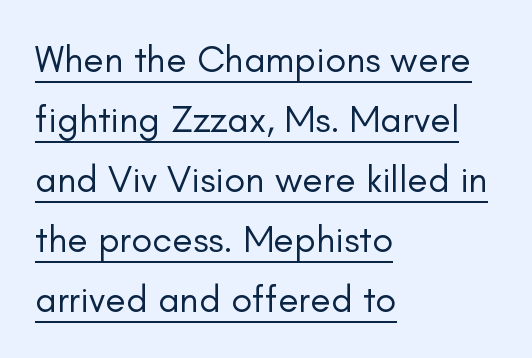
Q: Is the text bold? A: No.
Q: Is the text italic (slanted)? A: No, it is upright.
Q: Is the typeface a serif or a sans-serif typeface? A: Sans-serif.
Q: Is the text underlined? A: Yes.
Q: How is the paragraph aligned? A: Left-aligned.
Q: Is the spacing between letters normal or unusually wide? A: Normal.
Q: Is the spacing between lines tight, normal or loose? A: Normal.
Q: Width (condensed, normal, or wide)? A: Normal.
Q: Stroke contrast? A: Low.
Q: x-height? A: Small.
Q: Monospaced? A: No.
